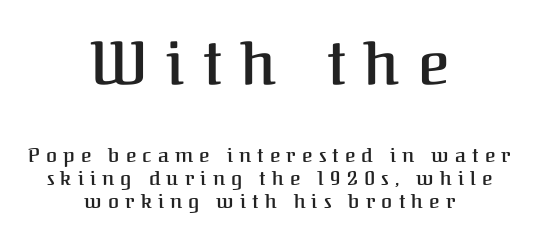
The image shows 60 px semibold serif type, upright; set centered, tight line spacing (1.14x), unusually wide letter spacing (+0.31 em), not underlined; the first (top) block is 3.0x larger; medium stroke contrast and a medium x-height.
